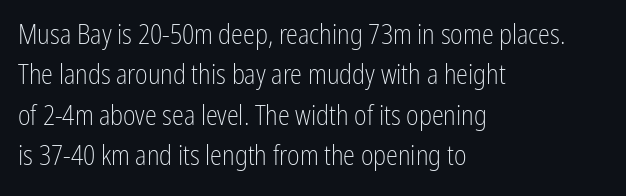
Q: Is the text bold? A: No.
Q: Is the text italic (slanted)? A: No, it is upright.
Q: Is the text underlined? A: No.
Q: How is the paragraph aligned? A: Left-aligned.
Q: Is the spacing between letters normal or unusually wide? A: Normal.
Q: Is the spacing between lines tight, normal or loose? A: Normal.
